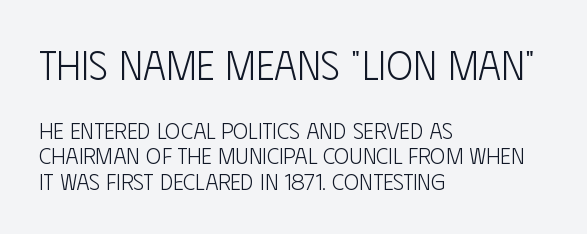
The leading is snug, giving the passage a crowded texture. Are there feet on the stems? There aren't — it's a sans. Any mark beneath the type? The region is blank. The first block has been scaled up relative to the second. Think of a printed novel: that variable character pitch is what you see here. Between one letter and the next there's only the usual sliver of space.
